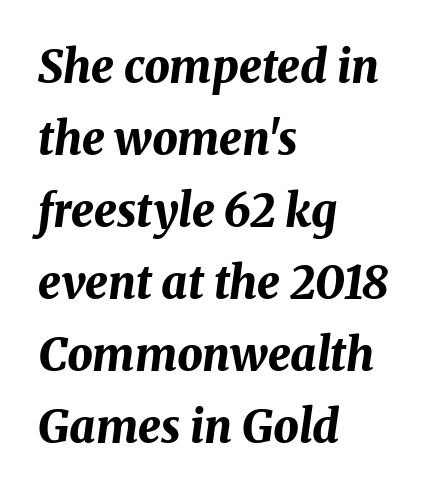
{"italic": "yes", "lean": "right", "slant_degrees": 8, "bold": "yes", "weight": "bold", "width": "normal", "stroke_contrast": "medium", "x_height": "medium", "monospaced": "no", "underline": "no", "align": "left", "line_spacing": "normal", "line_spacing_ratio": 1.6, "letter_spacing": "normal", "letter_spacing_em": 0.0, "glyph_px": 45}
